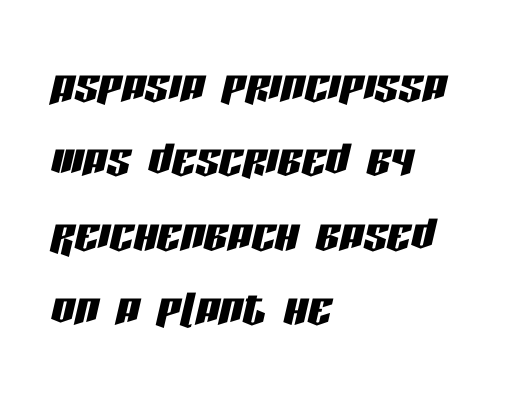
Q: Is the text italic (slanted)? A: Yes, it leans right by about 13 degrees.
Q: Is the text underlined? A: No.
Q: How is the paragraph aligned? A: Left-aligned.
Q: Is the spacing between letters normal or unusually wide? A: Normal.
Q: Is the spacing between lines tight, normal or loose? A: Normal.
Q: Width (condensed, normal, or wide)? A: Condensed.
Q: Stroke contrast? A: Low.
Q: x-height? A: Large.
Q: Monospaced? A: No.
